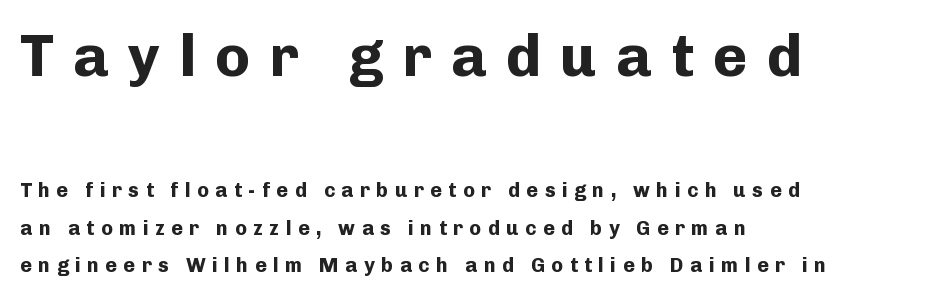
Lines of text with bare space underneath. Strong, thick strokes mark this as bold type. In terms of letterspacing, this is a distinctly airy, spread setting. Note: larger setting up top, smaller setting below. The specimen reads as upright at a glance.
